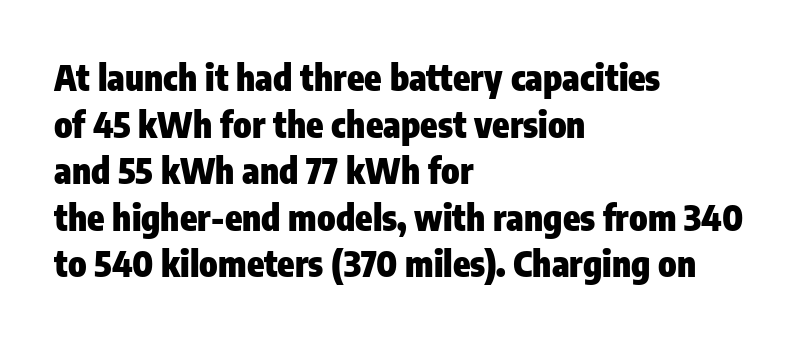
The image shows 35 px heavy, condensed sans-serif type, upright; set left-aligned, normal line spacing (1.33x), normal letter spacing, not underlined; low stroke contrast and a medium x-height.
